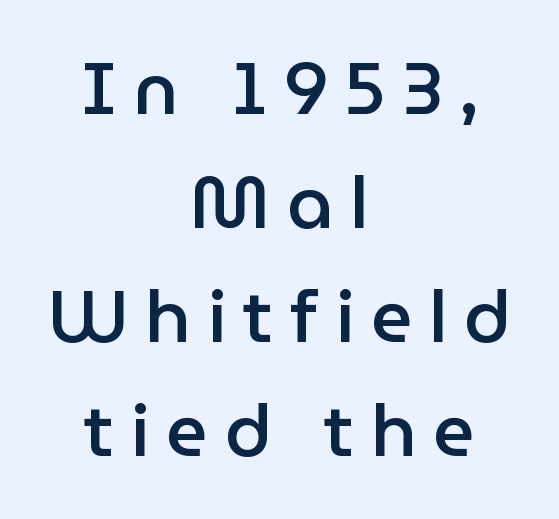
The image shows 73 px semibold sans-serif type, upright; set centered, normal line spacing (1.56x), unusually wide letter spacing (+0.23 em), not underlined; low stroke contrast and a medium x-height.
